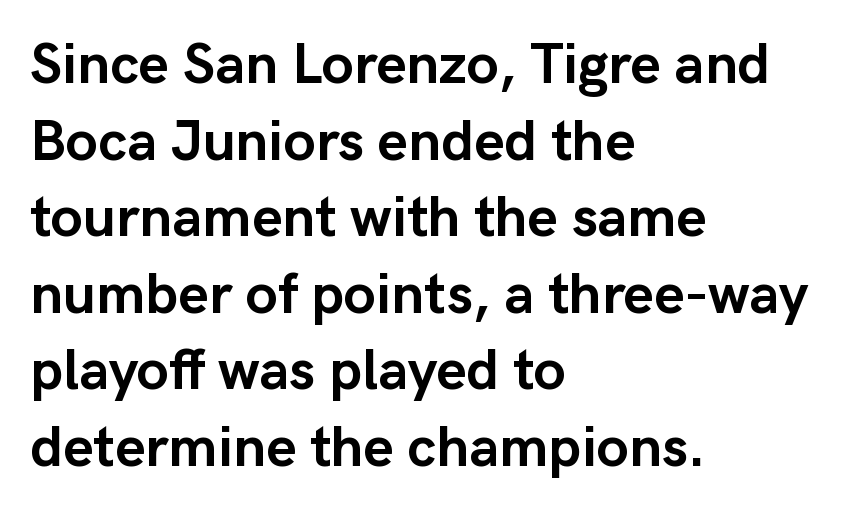
Q: Is the text bold? A: Yes.
Q: Is the text italic (slanted)? A: No, it is upright.
Q: Is the typeface a serif or a sans-serif typeface? A: Sans-serif.
Q: Is the text underlined? A: No.
Q: How is the paragraph aligned? A: Left-aligned.
Q: Is the spacing between letters normal or unusually wide? A: Normal.
Q: Is the spacing between lines tight, normal or loose? A: Normal.
Q: Width (condensed, normal, or wide)? A: Normal.
Q: Stroke contrast? A: Low.
Q: x-height? A: Medium.
Q: Monospaced? A: No.
